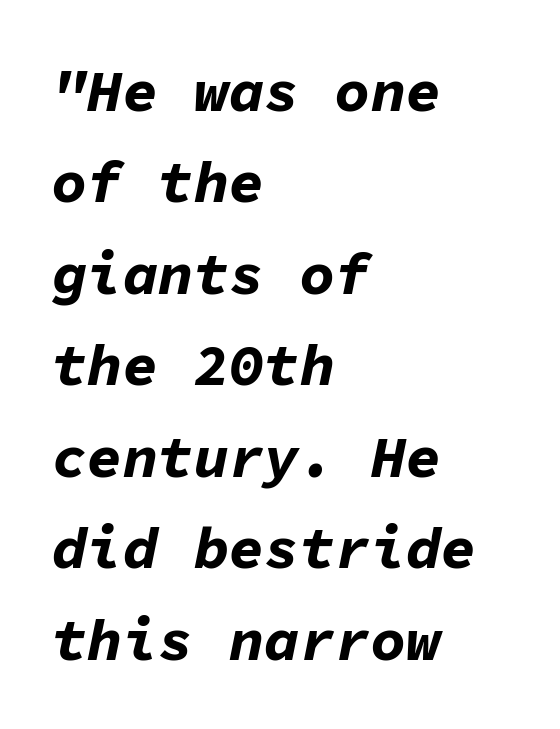
{"italic": "yes", "lean": "right", "slant_degrees": 11, "bold": "yes", "weight": "bold", "width": "normal", "stroke_contrast": "low", "x_height": "medium", "monospaced": "yes", "underline": "no", "align": "left", "line_spacing": "normal", "line_spacing_ratio": 1.55, "letter_spacing": "normal", "letter_spacing_em": 0.0, "glyph_px": 59}
